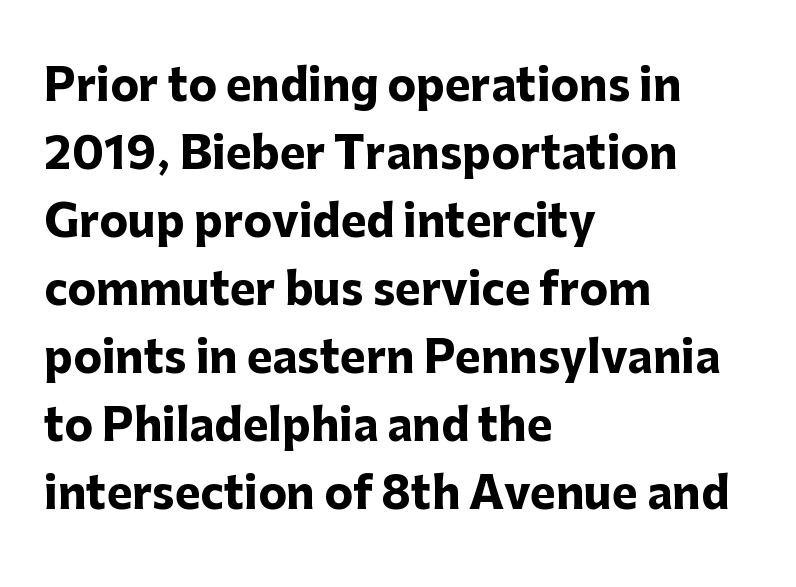
The image shows 43 px heavy sans-serif type, upright; set left-aligned, normal line spacing (1.58x), normal letter spacing, not underlined; low stroke contrast and a medium x-height.
